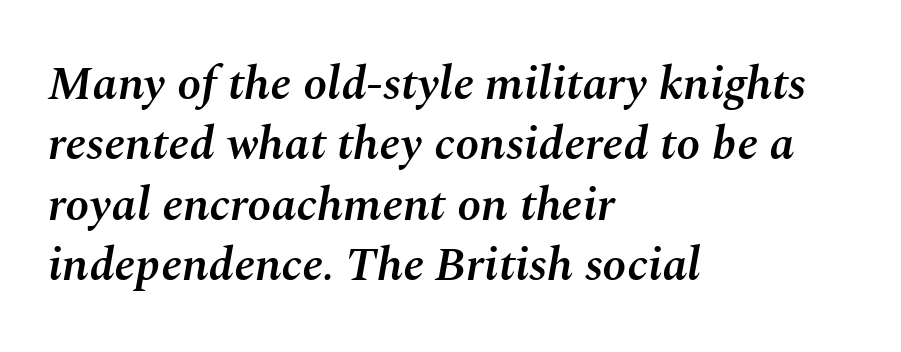
The image shows 48 px semibold type, italic (leaning right); set left-aligned, normal line spacing (1.26x), normal letter spacing, not underlined; medium stroke contrast and a medium x-height.
